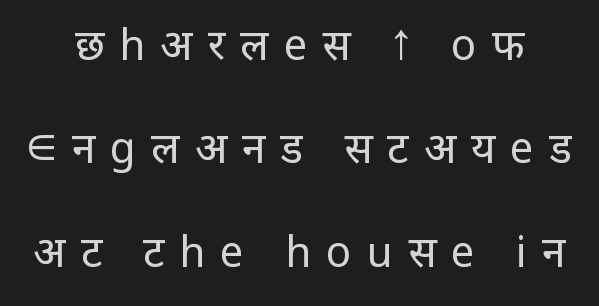
Baseline-to-baseline distance is far greater than the letter height. Vertical stems look standard width or narrower in stroke. No word sits above an underline. Nope, no serifs anywhere on these letters.
